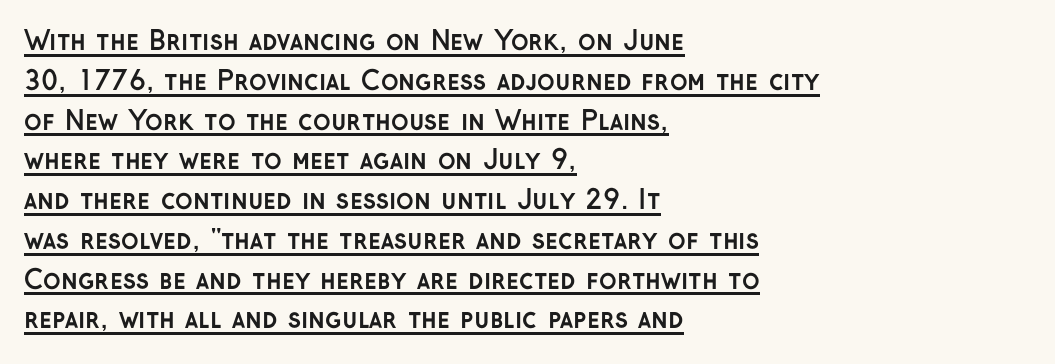
{"italic": "no", "bold": "yes", "underline": "yes", "align": "left", "line_spacing": "normal", "line_spacing_ratio": 1.53, "letter_spacing": "normal", "letter_spacing_em": 0.0, "glyph_px": 26}
